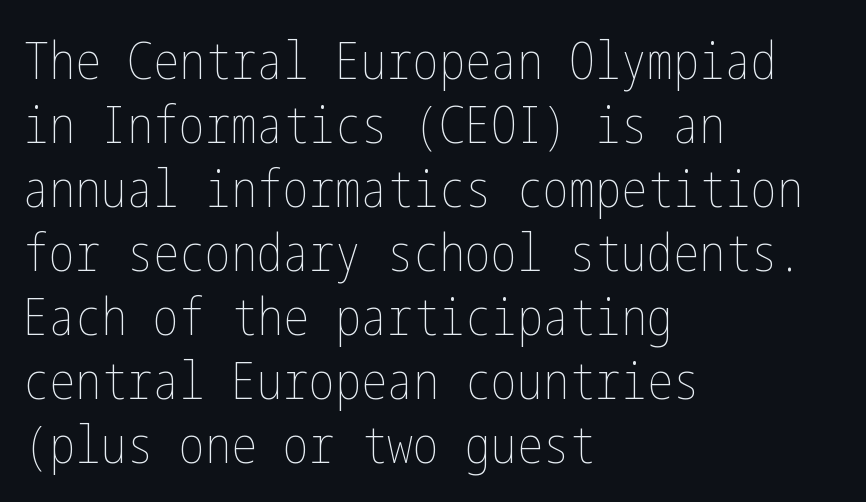
Q: Is the text bold? A: No.
Q: Is the text italic (slanted)? A: No, it is upright.
Q: Is the text underlined? A: No.
Q: How is the paragraph aligned? A: Left-aligned.
Q: Is the spacing between letters normal or unusually wide? A: Normal.
Q: Width (condensed, normal, or wide)? A: Condensed.
Q: Stroke contrast? A: Low.
Q: x-height? A: Medium.
